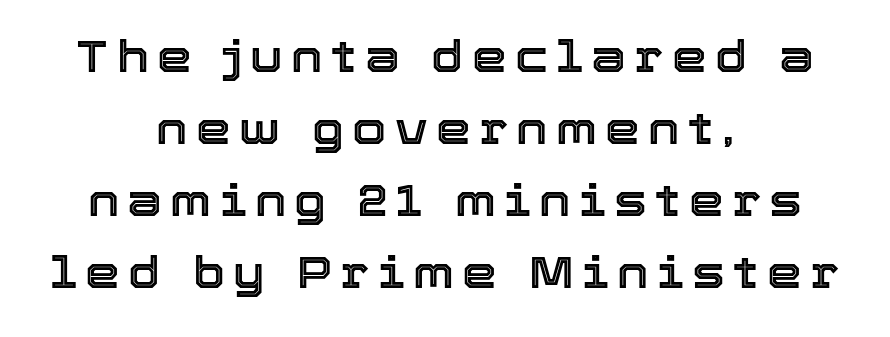
How would I describe the line gaps? Plain and ordinary. Italic? Not at all — the glyphs are vertical. Reading down the block, each line starts at a different indent, mirrored at its end. The passage shown is typed in a proportional face where columns would drift.
